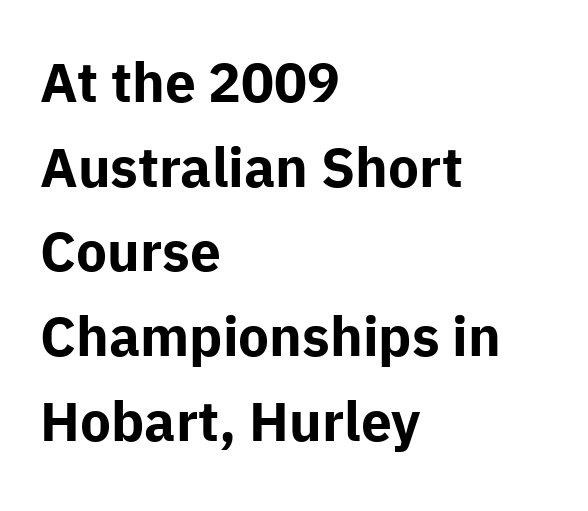
Q: Is the text bold? A: Yes.
Q: Is the text italic (slanted)? A: No, it is upright.
Q: Is the typeface a serif or a sans-serif typeface? A: Sans-serif.
Q: Is the text underlined? A: No.
Q: How is the paragraph aligned? A: Left-aligned.
Q: Is the spacing between letters normal or unusually wide? A: Normal.
Q: Is the spacing between lines tight, normal or loose? A: Normal.
Q: Width (condensed, normal, or wide)? A: Normal.
Q: Stroke contrast? A: Low.
Q: x-height? A: Medium.
Q: Monospaced? A: No.
